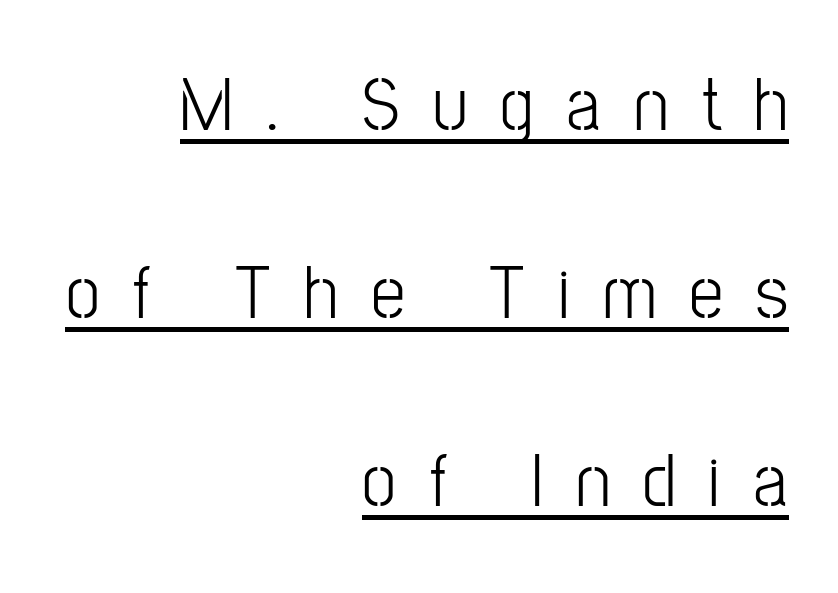
Proportional: the letters do not fall into vertical columns. Reading down the column, the eye jumps a long way to each next line. The line texture is sparse and dotted thanks to wide tracking. Posture: upright roman. Horizontal alignment here is rightward, an uncommon choice for prose. Letters have the restrained weight of plain body copy at most.
